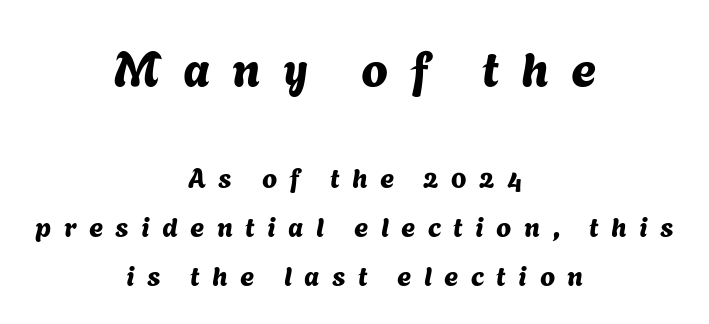
{"serif": "no", "width": "normal", "stroke_contrast": "medium", "x_height": "medium", "monospaced": "no", "underline": "no", "align": "center", "line_spacing_ratio": 1.82, "letter_spacing": "wide", "letter_spacing_em": 0.46, "larger_block": "first", "size_ratio": 1.78, "glyph_px": 48}
